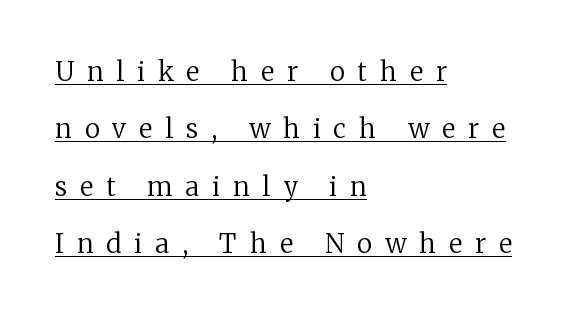
{"italic": "no", "bold": "no", "underline": "yes", "align": "left", "line_spacing": "loose", "line_spacing_ratio": 2.21, "letter_spacing": "wide", "letter_spacing_em": 0.5, "glyph_px": 26}
